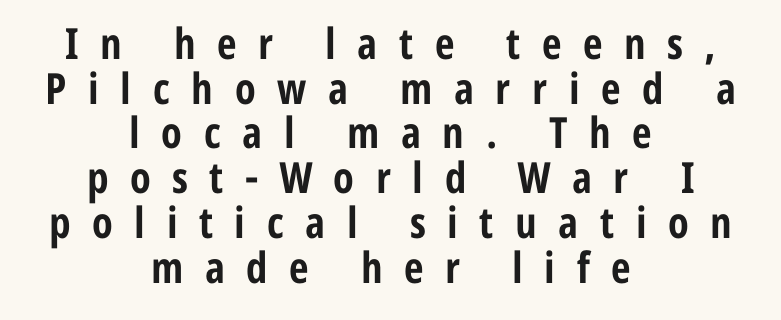
The image shows 43 px bold, condensed sans-serif type, upright; set centered, tight line spacing (1.04x), unusually wide letter spacing (+0.5 em), not underlined; low stroke contrast and a medium x-height.
